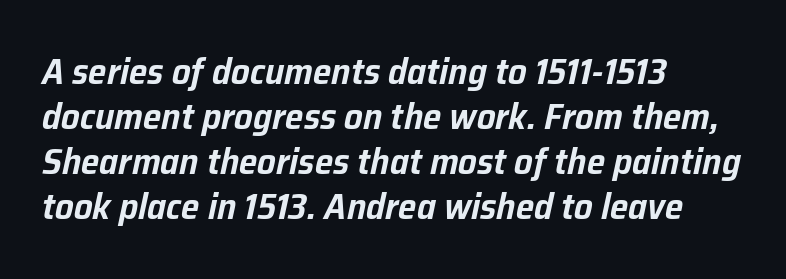
Q: Is the text italic (slanted)? A: Yes, it leans right by about 12 degrees.
Q: Is the text underlined? A: No.
Q: How is the paragraph aligned? A: Left-aligned.
Q: Is the spacing between letters normal or unusually wide? A: Normal.
Q: Width (condensed, normal, or wide)? A: Normal.
Q: Stroke contrast? A: Low.
Q: x-height? A: Medium.
Q: Monospaced? A: No.
